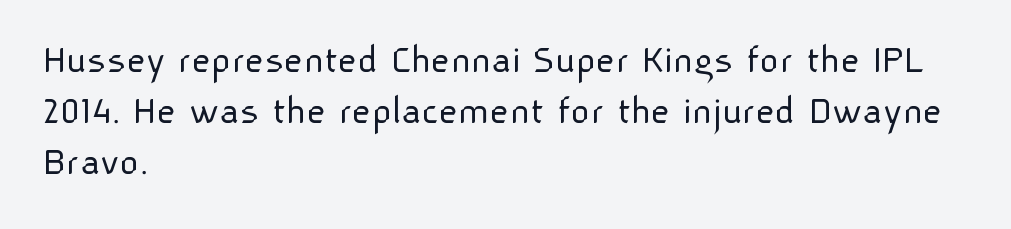
{"serif": "no", "italic": "no", "bold": "no", "weight": "light", "width": "normal", "stroke_contrast": "low", "x_height": "medium", "monospaced": "no", "underline": "no", "align": "left", "line_spacing_ratio": 1.21, "letter_spacing": "normal", "letter_spacing_em": 0.0, "glyph_px": 42}
